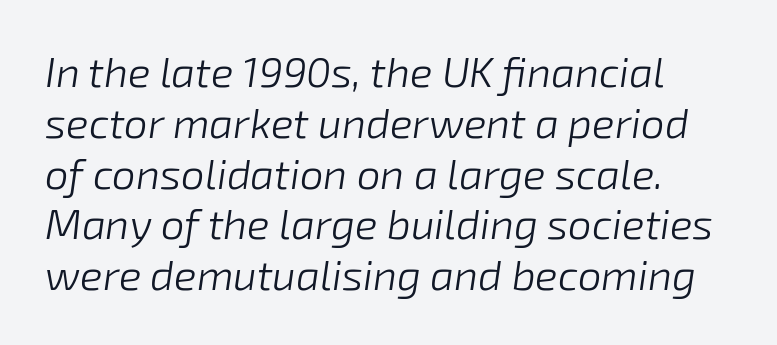
{"italic": "yes", "lean": "right", "slant_degrees": 8, "bold": "no", "weight": "light", "width": "normal", "stroke_contrast": "low", "x_height": "medium", "monospaced": "no", "underline": "no", "line_spacing_ratio": 1.21, "letter_spacing": "normal", "letter_spacing_em": 0.0, "glyph_px": 42}
